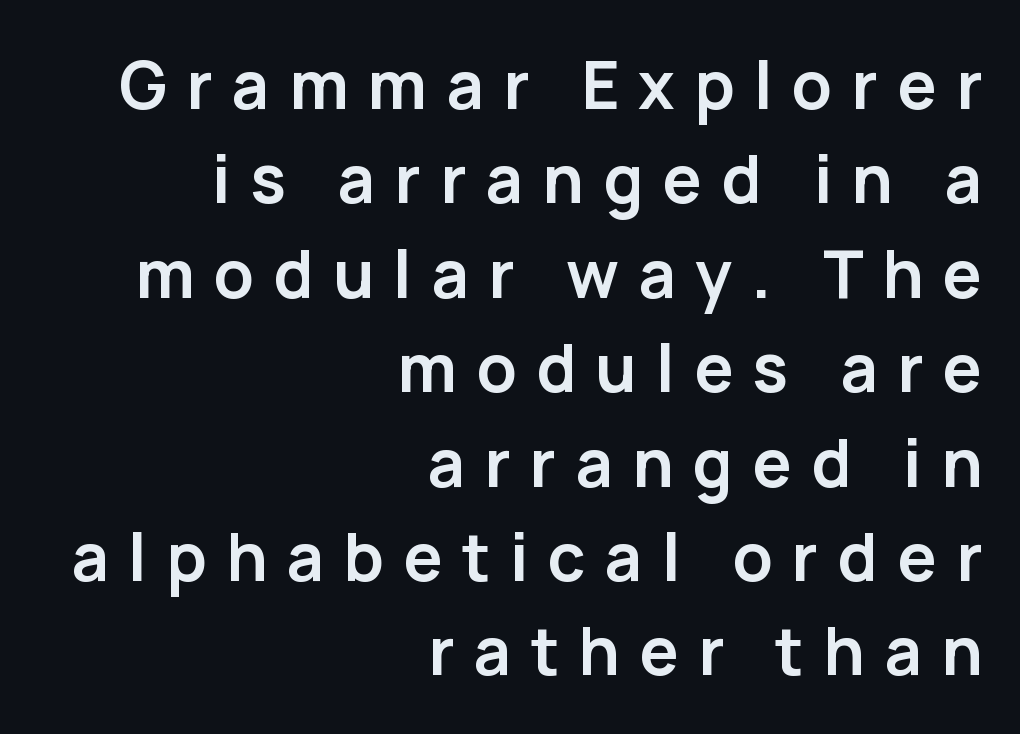
Only glyphs here, with clear space below each row. When letters stand straight like this, we call the style roman or upright. The rendering shows plain stroke endings on the letterforms — a sans-serif design. Think of a printed novel: that variable character pitch is what you see here.
